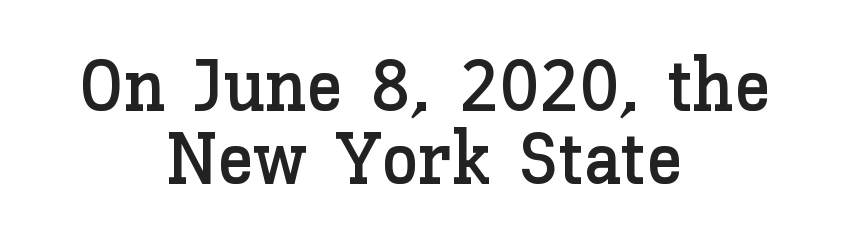
Q: Is the text italic (slanted)? A: No, it is upright.
Q: Is the text underlined? A: No.
Q: How is the paragraph aligned? A: Centered.
Q: Is the spacing between letters normal or unusually wide? A: Normal.
Q: Is the spacing between lines tight, normal or loose? A: Tight.
Q: Width (condensed, normal, or wide)? A: Normal.
Q: Stroke contrast? A: Low.
Q: x-height? A: Medium.
Q: Monospaced? A: No.
